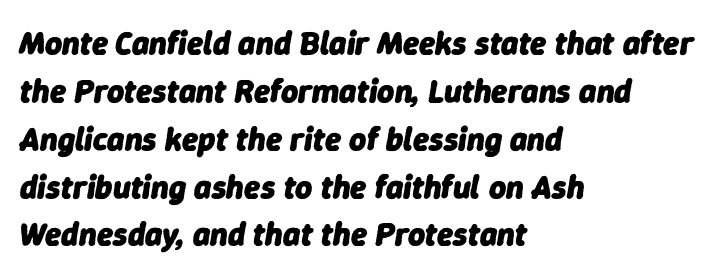
Q: Is the text bold? A: Yes.
Q: Is the text italic (slanted)? A: Yes, it leans right by about 9 degrees.
Q: Is the text underlined? A: No.
Q: How is the paragraph aligned? A: Left-aligned.
Q: Is the spacing between letters normal or unusually wide? A: Normal.
Q: Is the spacing between lines tight, normal or loose? A: Normal.
Q: Width (condensed, normal, or wide)? A: Normal.
Q: Stroke contrast? A: Low.
Q: x-height? A: Medium.
Q: Monospaced? A: No.
